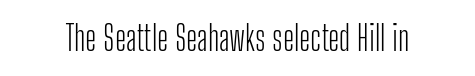
{"serif": "no", "italic": "no", "bold": "no", "weight": "light", "width": "condensed", "stroke_contrast": "low", "x_height": "medium", "monospaced": "no", "underline": "no", "letter_spacing": "normal", "letter_spacing_em": 0.0, "glyph_px": 34}
